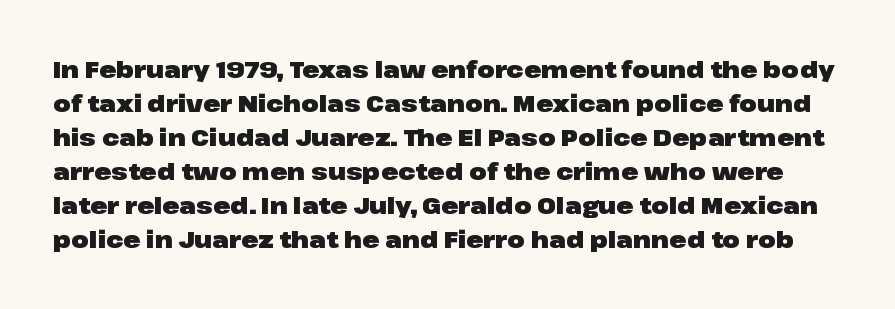
The image shows 23 px bold type, upright; set normal line spacing (1.48x), normal letter spacing, not underlined.
